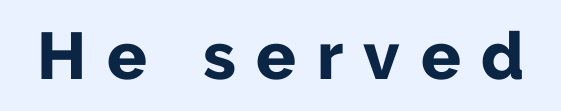
The image shows 66 px bold sans-serif type, upright; set unusually wide letter spacing (+0.31 em), not underlined; low stroke contrast and a medium x-height.
